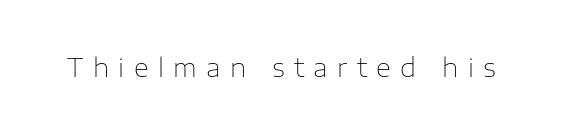
{"italic": "no", "bold": "no", "underline": "no", "letter_spacing": "wide", "letter_spacing_em": 0.36, "glyph_px": 26}
